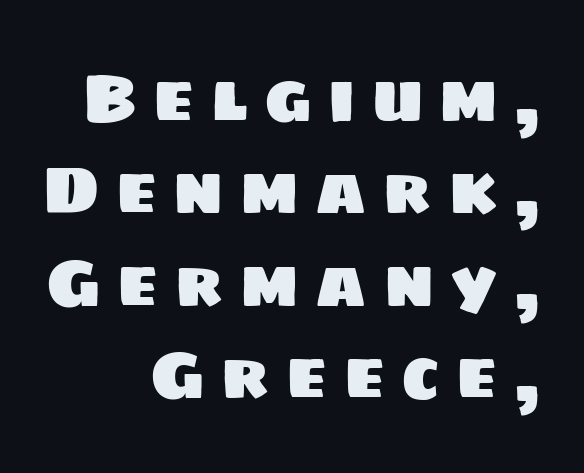
The image shows 66 px sans-serif type; set right-aligned, normal line spacing (1.4x), unusually wide letter spacing (+0.24 em), not underlined; low stroke contrast and a large x-height.
